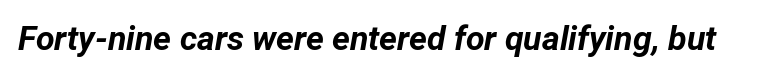
{"italic": "yes", "lean": "right", "slant_degrees": 12, "bold": "yes", "weight": "bold", "width": "normal", "stroke_contrast": "low", "x_height": "medium", "monospaced": "no", "underline": "no", "letter_spacing": "normal", "letter_spacing_em": 0.0, "glyph_px": 34}
